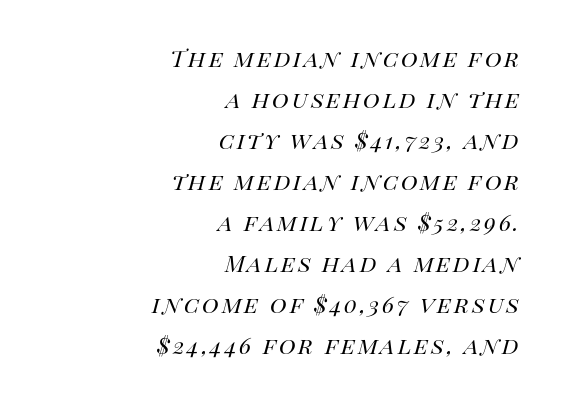
No heavy texture on the line: the type isn't bold. The baseline area is clear. A student would call this right alignment; a typographer would say flush right, rag left. The text carries the slant typical of an italic or oblique font.
